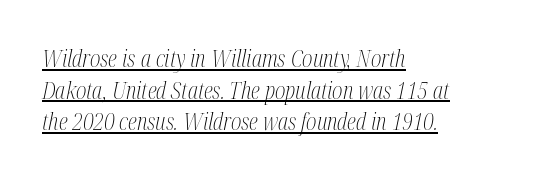
Q: Is the text bold? A: No.
Q: Is the text italic (slanted)? A: Yes, it leans right by about 12 degrees.
Q: Is the text underlined? A: Yes.
Q: How is the paragraph aligned? A: Left-aligned.
Q: Is the spacing between letters normal or unusually wide? A: Normal.
Q: Is the spacing between lines tight, normal or loose? A: Normal.
